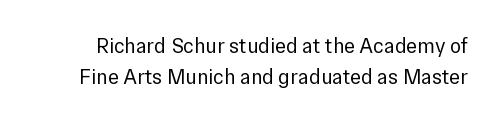
Does the lettering tilt? It doesn't — this is upright. Clear beneath every line of the passage. Normally led — the rows are evenly, conventionally spaced. Letter spacing: default. Stroke thickness stays within the range of a standard reading face or lighter.
